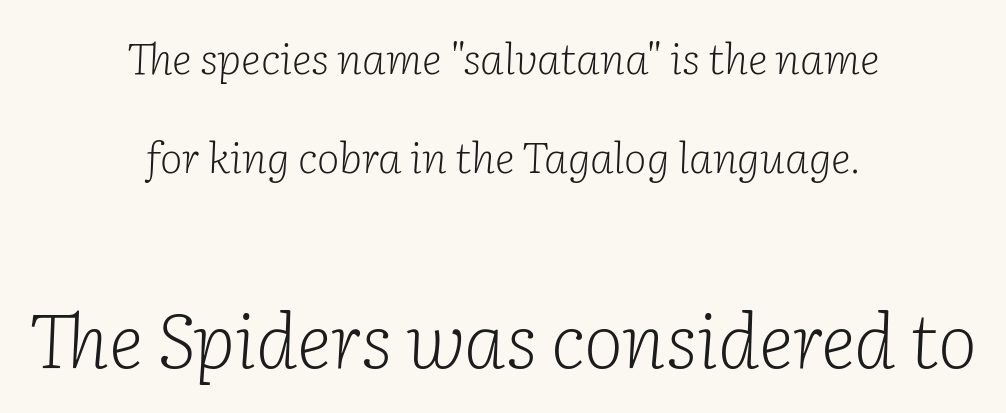
The image shows 75 px light serif type, italic (leaning right); set centered, loose line spacing (2.3x), normal letter spacing, not underlined; the second (bottom) block is 1.74x larger; low stroke contrast and a medium x-height.
